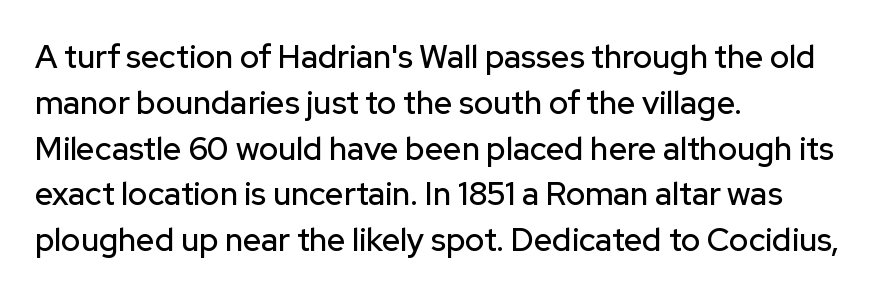
The image shows 32 px sans-serif type, upright; set left-aligned, normal line spacing (1.43x), normal letter spacing, not underlined; low stroke contrast and a medium x-height.
